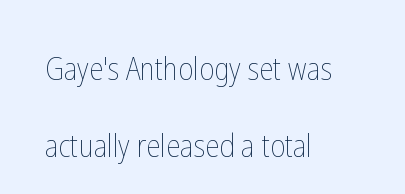
The image shows 32 px thin, condensed type, upright; set left-aligned, loose line spacing (2.41x), normal letter spacing, not underlined; low stroke contrast and a medium x-height.
